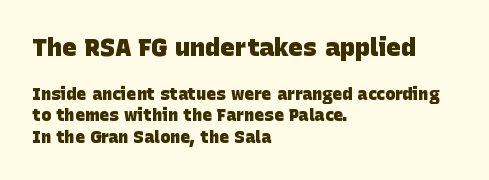
Q: Is the text bold? A: Yes.
Q: Is the text underlined? A: No.
Q: How is the paragraph aligned? A: Left-aligned.
Q: Is the spacing between letters normal or unusually wide? A: Normal.
Q: Is the spacing between lines tight, normal or loose? A: Normal.
Q: Which block of text is set in a larger size, the first (top) or the second (bottom)? A: The first (top) one.
